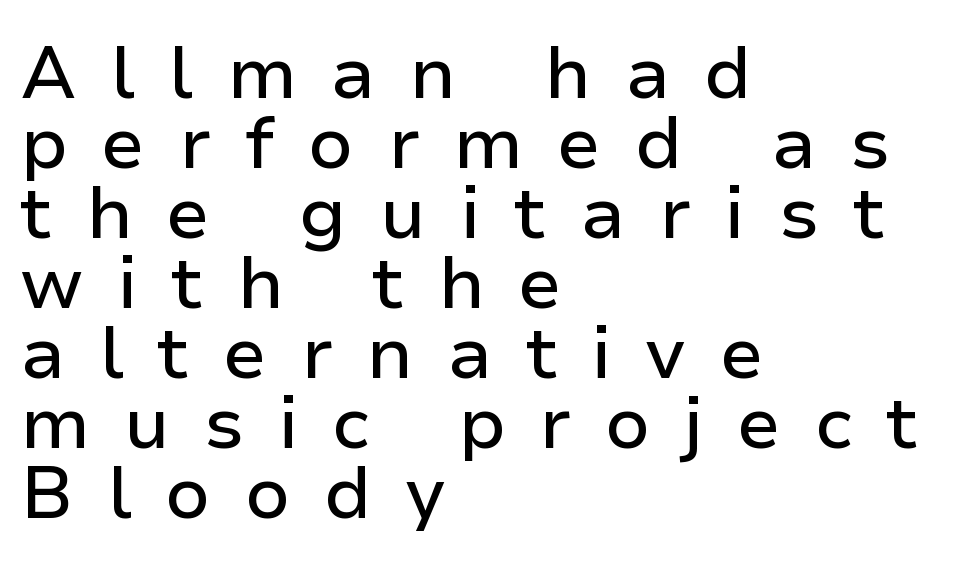
The image shows 73 px sans-serif type, upright; set left-aligned, tight line spacing (0.96x), unusually wide letter spacing (+0.46 em), not underlined; low stroke contrast and a medium x-height.
